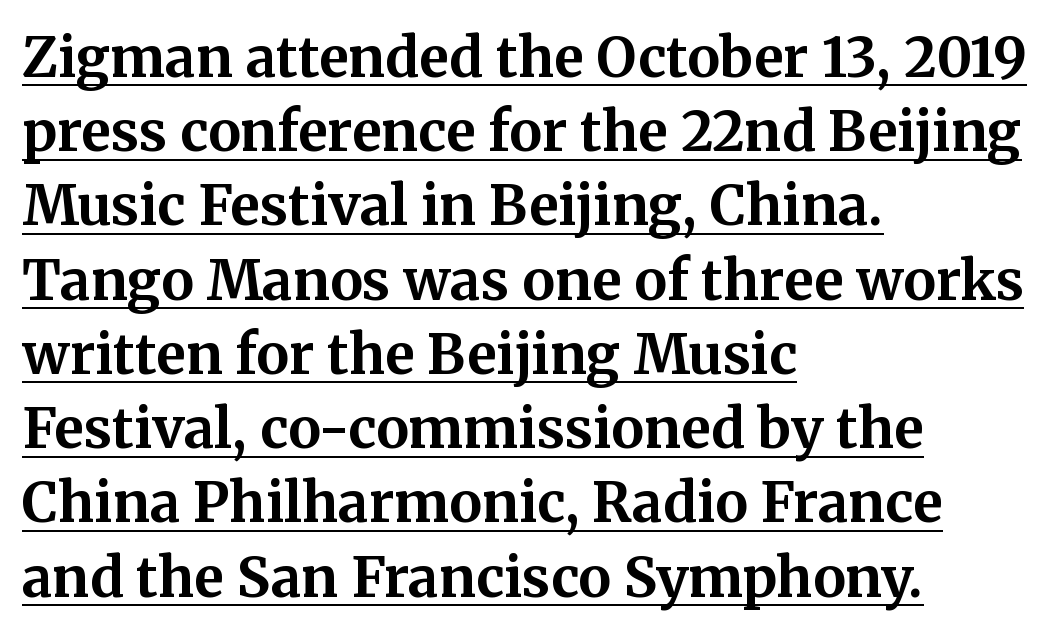
Q: Is the text bold? A: Yes.
Q: Is the text italic (slanted)? A: No, it is upright.
Q: Is the typeface a serif or a sans-serif typeface? A: Serif.
Q: Is the text underlined? A: Yes.
Q: How is the paragraph aligned? A: Left-aligned.
Q: Is the spacing between letters normal or unusually wide? A: Normal.
Q: Is the spacing between lines tight, normal or loose? A: Normal.
Q: Width (condensed, normal, or wide)? A: Normal.
Q: Stroke contrast? A: Medium.
Q: x-height? A: Medium.
Q: Monospaced? A: No.
